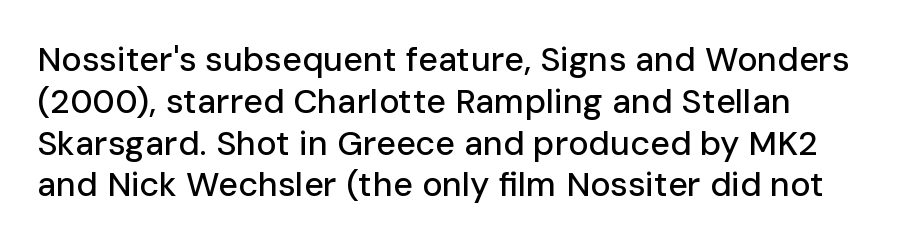
Q: Is the text italic (slanted)? A: No, it is upright.
Q: Is the typeface a serif or a sans-serif typeface? A: Sans-serif.
Q: Is the text underlined? A: No.
Q: Is the spacing between letters normal or unusually wide? A: Normal.
Q: Width (condensed, normal, or wide)? A: Normal.
Q: Stroke contrast? A: Low.
Q: x-height? A: Medium.
Q: Monospaced? A: No.
